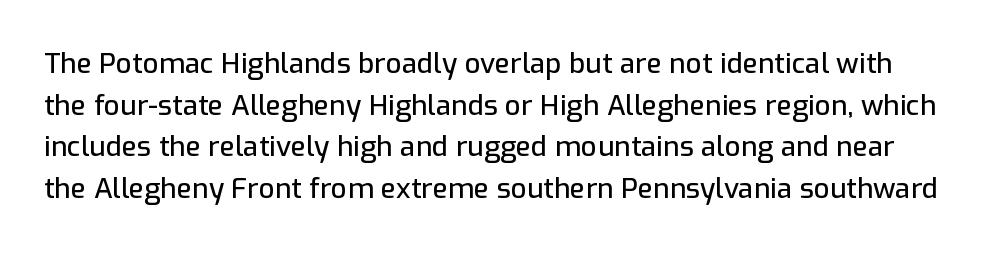
The image shows 28 px sans-serif type, upright; set normal line spacing (1.49x), normal letter spacing, not underlined; low stroke contrast and a medium x-height.
